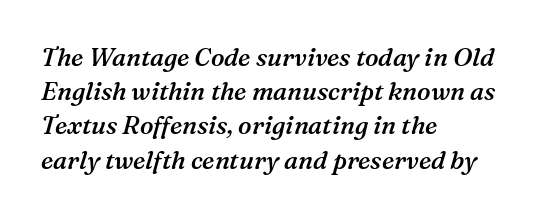
The paragraph shown leans on its left margin. The lines sit at an ordinary, default distance from one another. If you drew a line through each stem, it would be angled. Tracking value appears to be zero — textbook default spacing. Stems and bowls a touch heavier than normal — semibold. Descender tails drop into unmarked territory.
